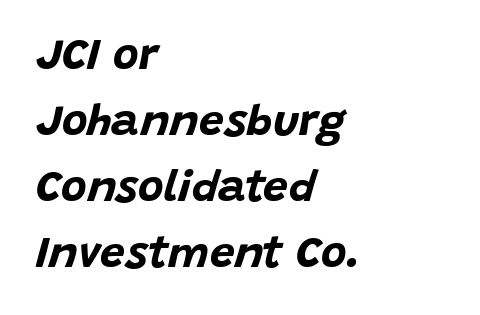
The image shows 44 px bold type, italic (leaning right); set left-aligned, normal line spacing (1.5x), normal letter spacing, not underlined; low stroke contrast and a large x-height.
